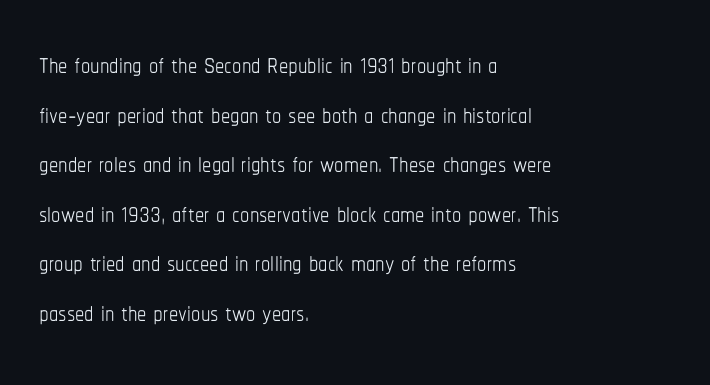
Q: Is the text bold? A: No.
Q: Is the text italic (slanted)? A: No, it is upright.
Q: Is the text underlined? A: No.
Q: How is the paragraph aligned? A: Left-aligned.
Q: Is the spacing between letters normal or unusually wide? A: Normal.
Q: Is the spacing between lines tight, normal or loose? A: Normal.
Q: Width (condensed, normal, or wide)? A: Condensed.
Q: Stroke contrast? A: Low.
Q: x-height? A: Medium.
Q: Monospaced? A: No.
